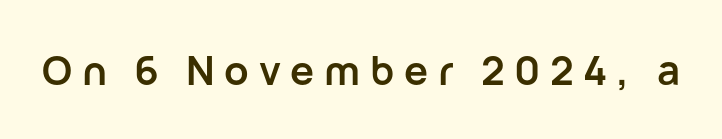
The image shows 40 px semibold sans-serif type, upright; set unusually wide letter spacing (+0.24 em), not underlined; low stroke contrast and a medium x-height.
